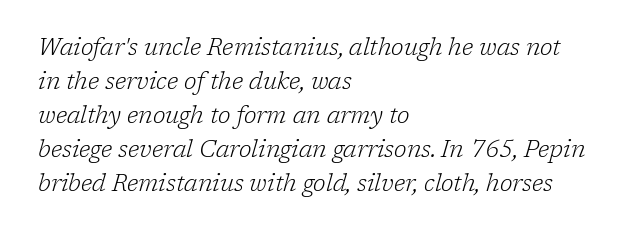
{"italic": "yes", "lean": "right", "slant_degrees": 17, "bold": "no", "underline": "no", "align": "left", "line_spacing": "normal", "line_spacing_ratio": 1.48, "letter_spacing": "normal", "letter_spacing_em": 0.0, "glyph_px": 23}
